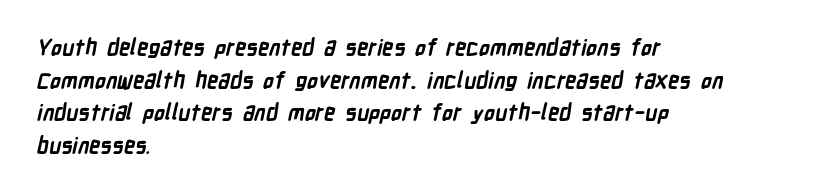
{"bold": "yes", "underline": "no", "align": "left", "line_spacing": "normal", "line_spacing_ratio": 1.48, "letter_spacing": "normal", "letter_spacing_em": 0.0, "glyph_px": 22}
